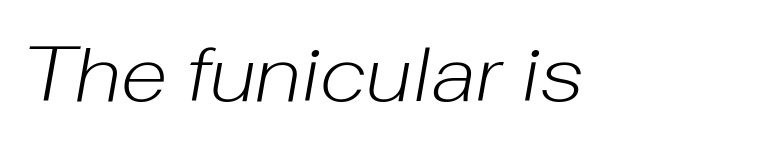
{"italic": "yes", "lean": "right", "slant_degrees": 10, "bold": "no", "weight": "light", "width": "normal", "stroke_contrast": "low", "x_height": "medium", "monospaced": "no", "underline": "no", "letter_spacing": "normal", "letter_spacing_em": 0.0, "glyph_px": 77}
